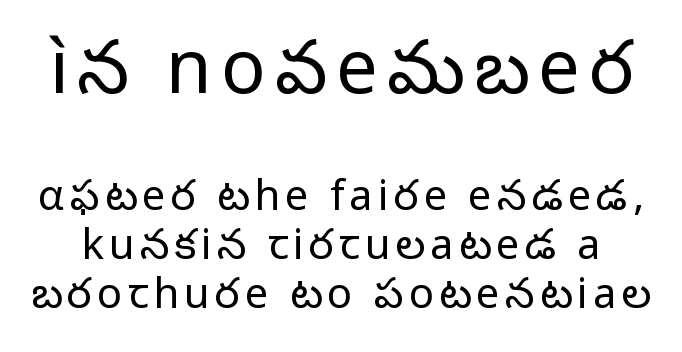
Nobody drew a line under any word here. Classification — sans serif. Characters remain perfectly vertical along every line. This sample has the flowing, uneven cadence of proportional lettering. The upper block of text is set noticeably larger than the block beneath it.
